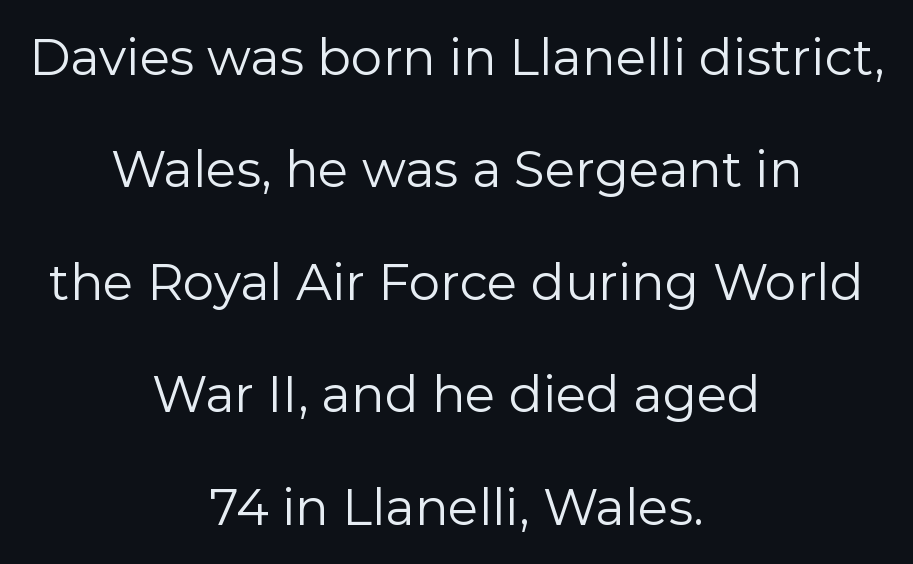
Looks like regular typesetting: each glyph gets only the width it needs. Notice how the stems are strictly vertical — no italics here. Descenders hang freely into open space. In terms of leading, this rendering errs on the spacious side.
